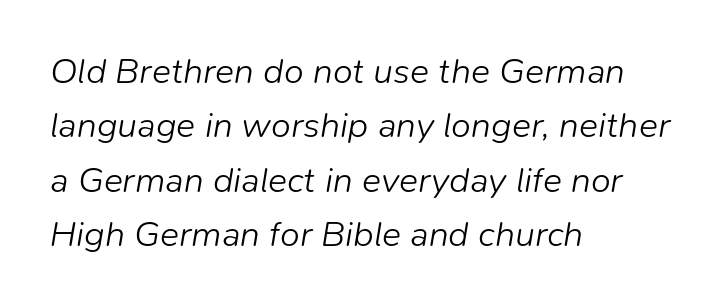
Q: Is the text bold? A: No.
Q: Is the text italic (slanted)? A: Yes, it leans right by about 9 degrees.
Q: Is the text underlined? A: No.
Q: How is the paragraph aligned? A: Left-aligned.
Q: Is the spacing between letters normal or unusually wide? A: Normal.
Q: Is the spacing between lines tight, normal or loose? A: Normal.
Q: Width (condensed, normal, or wide)? A: Normal.
Q: Stroke contrast? A: Low.
Q: x-height? A: Medium.
Q: Monospaced? A: No.
